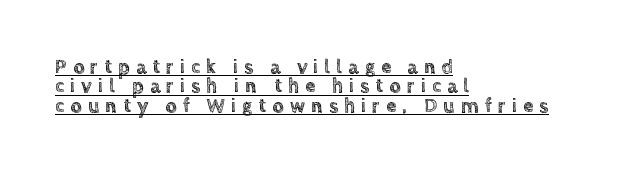
Q: Is the text italic (slanted)? A: No, it is upright.
Q: Is the text underlined? A: Yes.
Q: How is the paragraph aligned? A: Left-aligned.
Q: Is the spacing between letters normal or unusually wide? A: Unusually wide.
Q: Is the spacing between lines tight, normal or loose? A: Tight.
